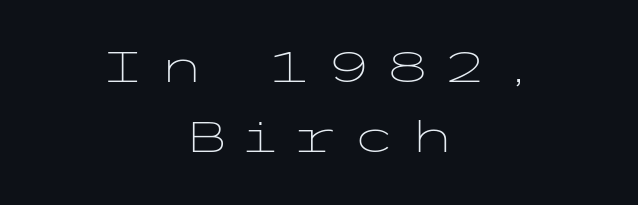
Q: Is the text bold? A: No.
Q: Is the text italic (slanted)? A: No, it is upright.
Q: Is the typeface a serif or a sans-serif typeface? A: Sans-serif.
Q: Is the text underlined? A: No.
Q: How is the paragraph aligned? A: Centered.
Q: Is the spacing between letters normal or unusually wide? A: Unusually wide.
Q: Is the spacing between lines tight, normal or loose? A: Normal.
Q: Width (condensed, normal, or wide)? A: Wide.
Q: Stroke contrast? A: Low.
Q: x-height? A: Medium.
